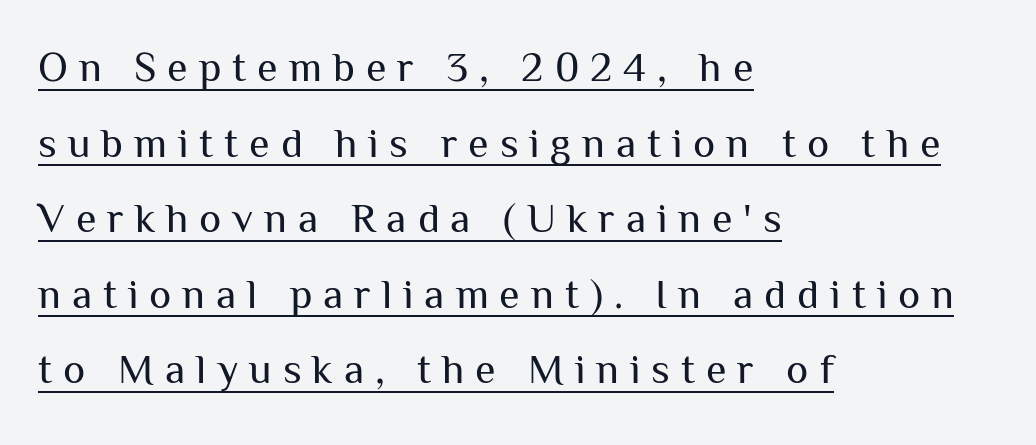
You can tell it's not italic because the verticals are truly vertical. You could only call the tracking loose — the letters float apart. The lines are quadded left. The glyphs are accompanied by a horizontal stroke just below them. Classification — sans serif. Nothing heavy about these letters — not bold at all.
